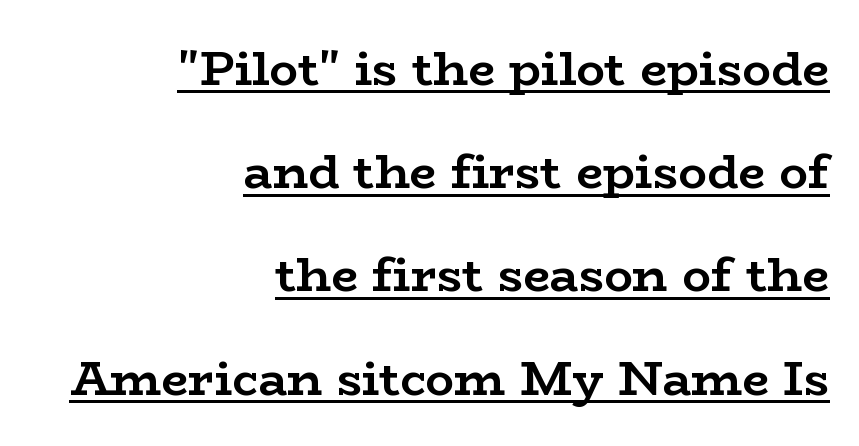
Do the letters lean? They stand straight. Chunky letters — that's bold for sure. Look at the bottom of the vertical strokes: they flare into serifs here. Here the designer chose a conventional face with non-uniform glyph widths.
